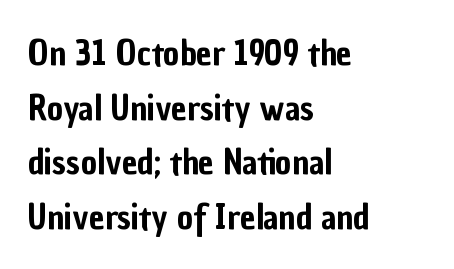
{"serif": "no", "italic": "no", "width": "condensed", "stroke_contrast": "low", "x_height": "medium", "monospaced": "no", "underline": "no", "align": "left", "line_spacing": "normal", "line_spacing_ratio": 1.56, "letter_spacing": "normal", "letter_spacing_em": 0.0, "glyph_px": 35}
